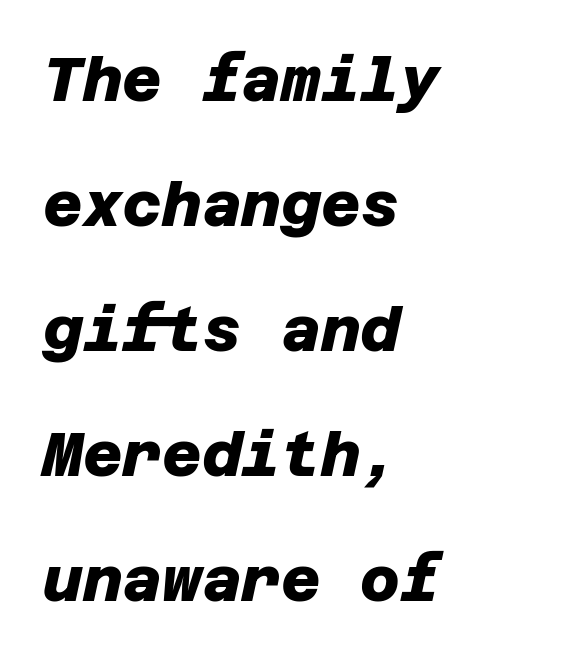
These lines carry a lot of weight — the face is fully bold. Summary of vertical rhythm: relaxed, with wide interline spacing. The rendering shows plain stroke endings on the letterforms — a sans-serif design. You could call the tracking neutral — neither tight nor loose. Compared with a centered layout, this one pins lines to the left instead. The foot of each line stays bare and open.
